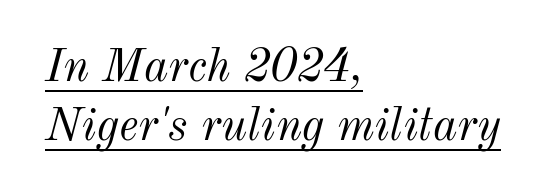
{"italic": "yes", "lean": "right", "slant_degrees": 12, "bold": "no", "weight": "light", "width": "normal", "stroke_contrast": "medium", "x_height": "small", "monospaced": "no", "underline": "yes", "align": "left", "line_spacing": "normal", "line_spacing_ratio": 1.28, "letter_spacing": "normal", "letter_spacing_em": 0.0, "glyph_px": 46}
